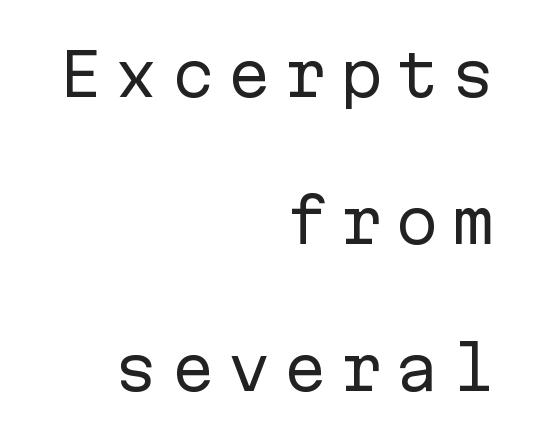
{"serif": "no", "italic": "no", "bold": "no", "weight": "regular", "width": "normal", "stroke_contrast": "low", "x_height": "medium", "monospaced": "yes", "underline": "no", "align": "right", "line_spacing": "loose", "line_spacing_ratio": 2.49, "letter_spacing": "wide", "letter_spacing_em": 0.2, "glyph_px": 59}
